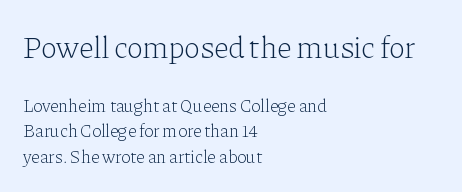
Q: Is the text bold? A: No.
Q: Is the text italic (slanted)? A: No, it is upright.
Q: Is the typeface a serif or a sans-serif typeface? A: Serif.
Q: Is the text underlined? A: No.
Q: How is the paragraph aligned? A: Left-aligned.
Q: Is the spacing between letters normal or unusually wide? A: Normal.
Q: Is the spacing between lines tight, normal or loose? A: Normal.
Q: Which block of text is set in a larger size, the first (top) or the second (bottom)? A: The first (top) one.
Q: Width (condensed, normal, or wide)? A: Normal.
Q: Stroke contrast? A: Low.
Q: x-height? A: Medium.
Q: Monospaced? A: No.
